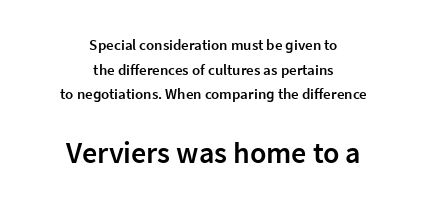
Q: Is the text bold? A: Semi-bold.
Q: Is the text italic (slanted)? A: No, it is upright.
Q: Is the typeface a serif or a sans-serif typeface? A: Sans-serif.
Q: Is the text underlined? A: No.
Q: How is the paragraph aligned? A: Centered.
Q: Is the spacing between letters normal or unusually wide? A: Normal.
Q: Is the spacing between lines tight, normal or loose? A: Normal.
Q: Which block of text is set in a larger size, the first (top) or the second (bottom)? A: The second (bottom) one.
Q: Width (condensed, normal, or wide)? A: Normal.
Q: Stroke contrast? A: Low.
Q: x-height? A: Medium.
Q: Monospaced? A: No.
